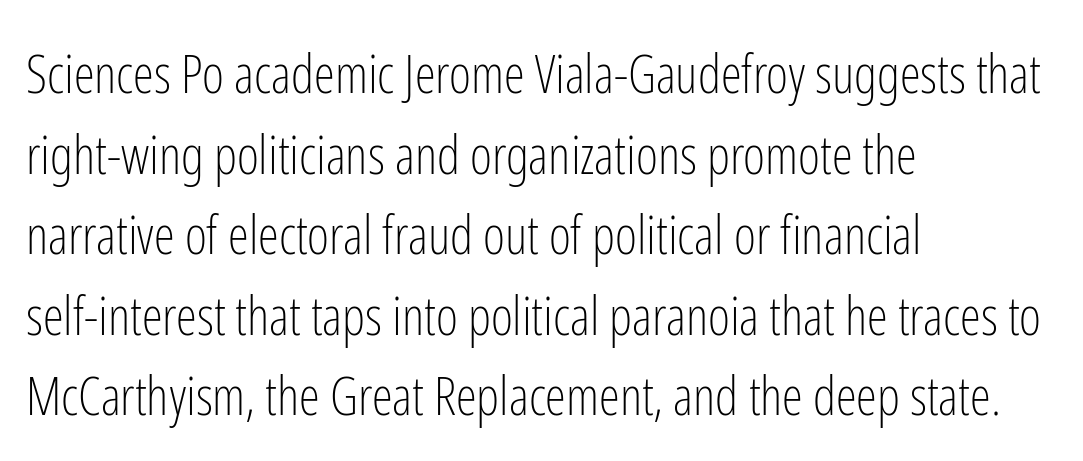
The image shows 53 px light, condensed sans-serif type, upright; set left-aligned, normal line spacing (1.52x), normal letter spacing, not underlined; low stroke contrast and a medium x-height.
